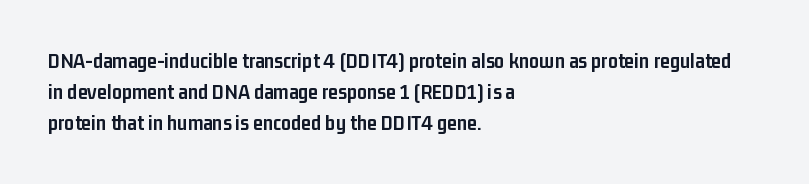
{"italic": "no", "bold": "yes", "underline": "no", "align": "left", "line_spacing": "normal", "line_spacing_ratio": 1.42, "letter_spacing": "normal", "letter_spacing_em": 0.0, "glyph_px": 22}
